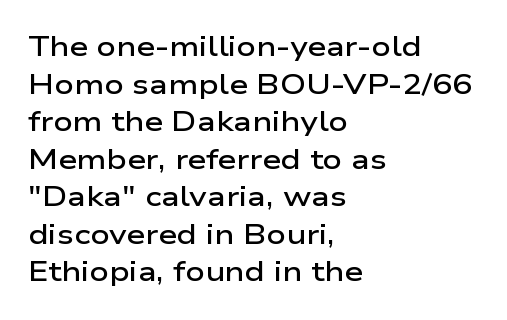
The image shows 27 px text type, upright; set left-aligned, normal line spacing (1.39x), normal letter spacing, not underlined.
